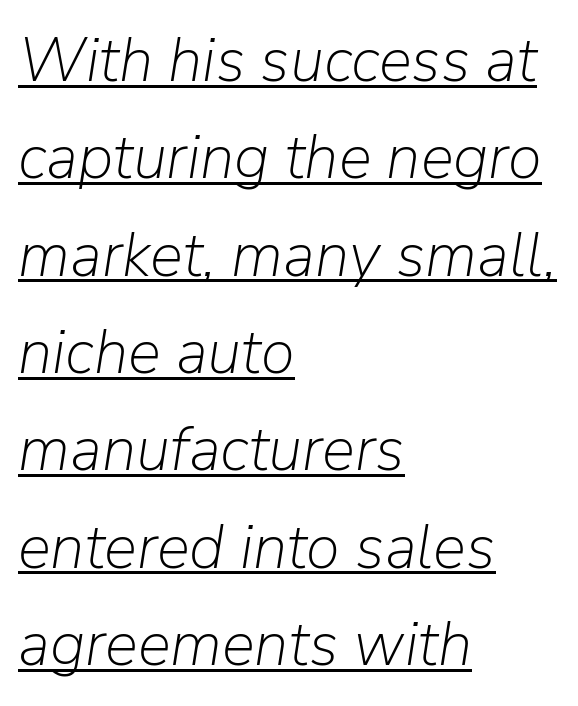
Q: Is the text bold? A: No.
Q: Is the text italic (slanted)? A: Yes, it leans right by about 9 degrees.
Q: Is the text underlined? A: Yes.
Q: How is the paragraph aligned? A: Left-aligned.
Q: Is the spacing between letters normal or unusually wide? A: Normal.
Q: Is the spacing between lines tight, normal or loose? A: Normal.
Q: Width (condensed, normal, or wide)? A: Normal.
Q: Stroke contrast? A: Low.
Q: x-height? A: Medium.
Q: Monospaced? A: No.
